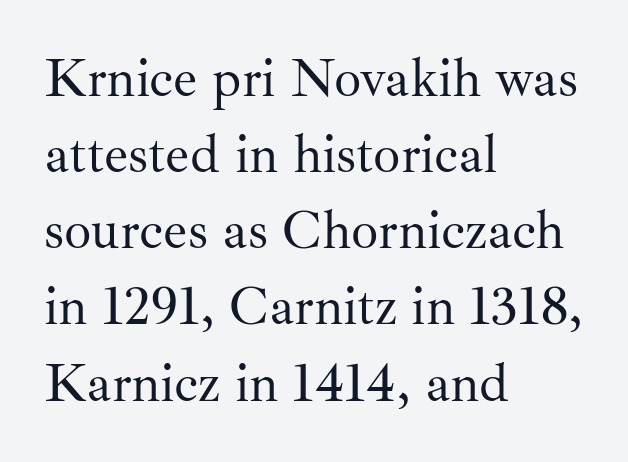
{"serif": "yes", "italic": "no", "bold": "no", "weight": "regular", "width": "normal", "stroke_contrast": "medium", "x_height": "small", "monospaced": "no", "underline": "no", "align": "left", "line_spacing": "normal", "line_spacing_ratio": 1.41, "letter_spacing": "normal", "letter_spacing_em": 0.0, "glyph_px": 54}
